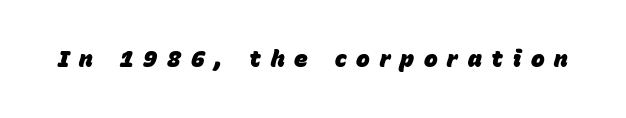
The image shows 23 px bold type, italic (leaning right); set unusually wide letter spacing (+0.43 em), not underlined.
